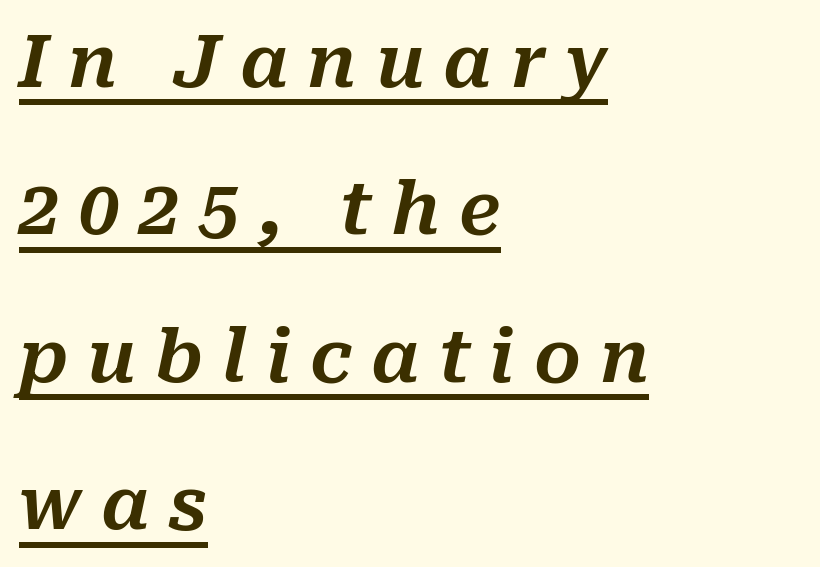
{"italic": "yes", "lean": "right", "slant_degrees": 10, "width": "normal", "stroke_contrast": "medium", "x_height": "medium", "monospaced": "no", "underline": "yes", "align": "left", "line_spacing": "loose", "line_spacing_ratio": 2.02, "letter_spacing": "wide", "letter_spacing_em": 0.26, "glyph_px": 73}
